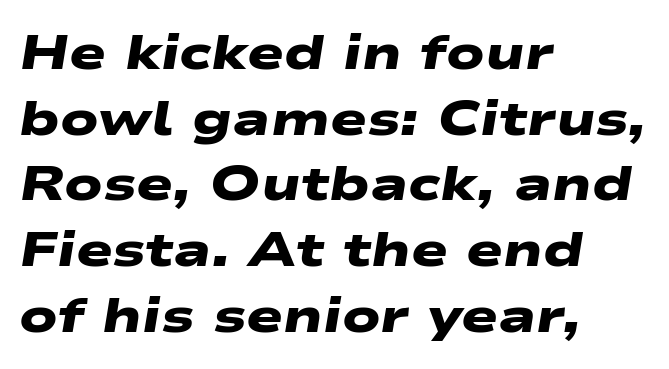
{"serif": "no", "bold": "yes", "weight": "heavy", "width": "wide", "stroke_contrast": "low", "x_height": "medium", "monospaced": "no", "underline": "no", "align": "left", "line_spacing": "normal", "line_spacing_ratio": 1.34, "letter_spacing": "normal", "letter_spacing_em": 0.0, "glyph_px": 49}
